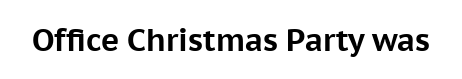
The image shows 31 px bold sans-serif type, upright; set normal letter spacing, not underlined; low stroke contrast and a medium x-height.
